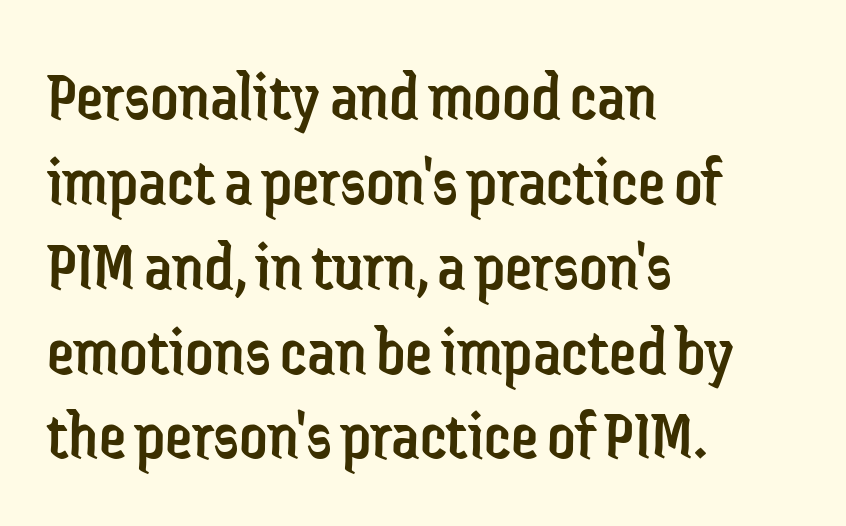
The image shows 69 px regular-weight, condensed sans-serif type, upright; set left-aligned, line spacing 1.23x, normal letter spacing, not underlined; low stroke contrast and a medium x-height.
